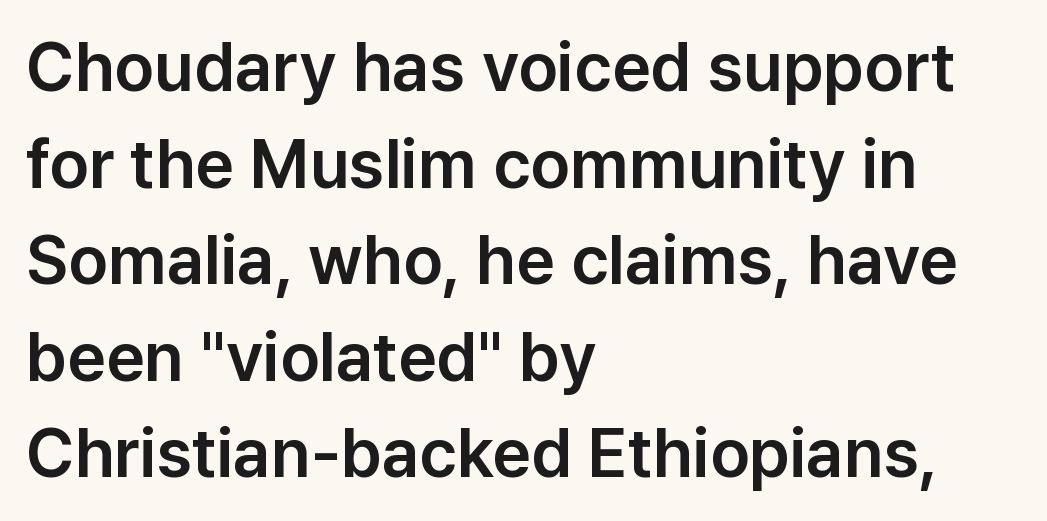
Q: Is the text italic (slanted)? A: No, it is upright.
Q: Is the typeface a serif or a sans-serif typeface? A: Sans-serif.
Q: Is the text underlined? A: No.
Q: How is the paragraph aligned? A: Left-aligned.
Q: Is the spacing between letters normal or unusually wide? A: Normal.
Q: Is the spacing between lines tight, normal or loose? A: Normal.
Q: Width (condensed, normal, or wide)? A: Normal.
Q: Stroke contrast? A: Low.
Q: x-height? A: Medium.
Q: Monospaced? A: No.
